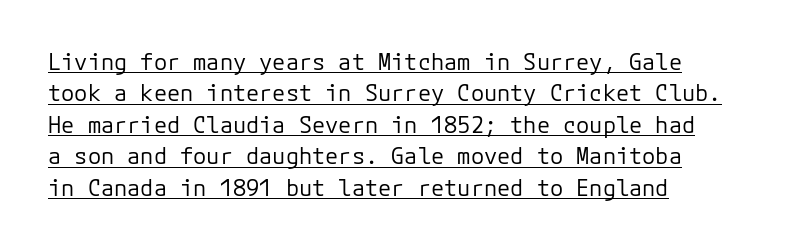
{"italic": "no", "bold": "no", "underline": "yes", "align": "left", "line_spacing": "normal", "line_spacing_ratio": 1.43, "letter_spacing": "normal", "letter_spacing_em": 0.0, "glyph_px": 22}
